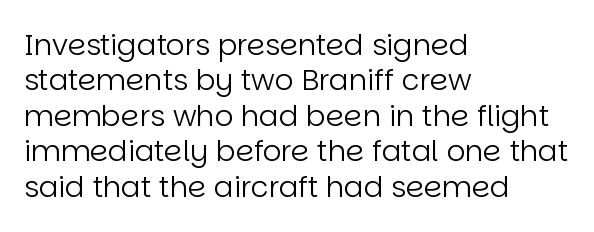
In CSS terms this would be text-align: left. A clean baseline with only descenders dipping below it. Varying glyph widths throughout — classic text-font behaviour. Grotesque or geometric, the face here clearly has no serifs.
